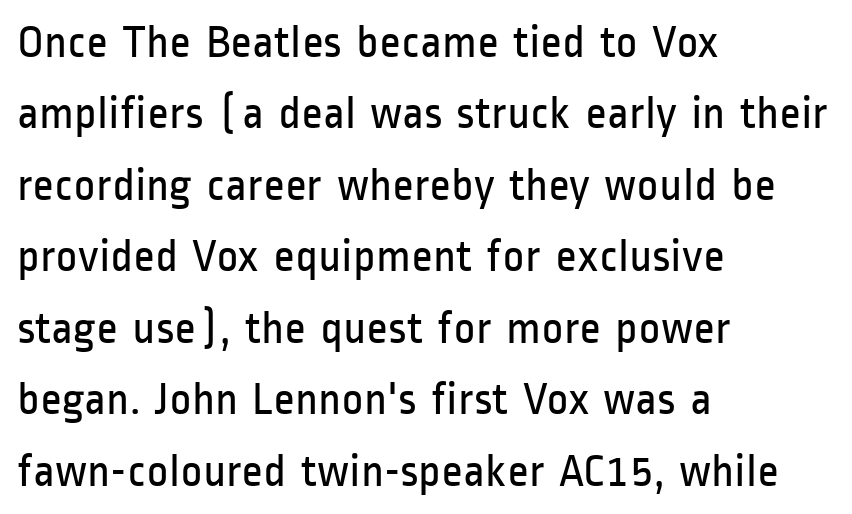
The image shows 47 px regular-weight, condensed sans-serif type, upright; set left-aligned, normal line spacing (1.52x), normal letter spacing, not underlined; low stroke contrast and a medium x-height.
